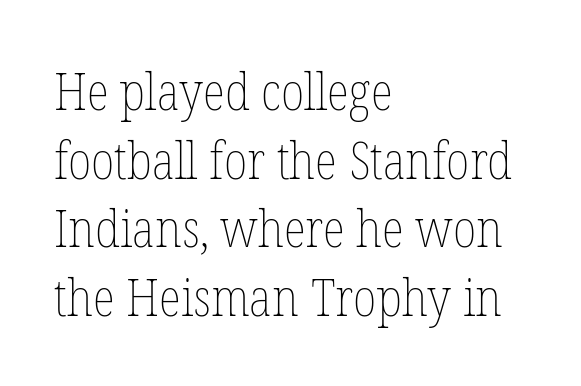
The image shows 52 px thin, condensed type, upright; set left-aligned, normal line spacing (1.32x), normal letter spacing, not underlined; low stroke contrast and a medium x-height.
